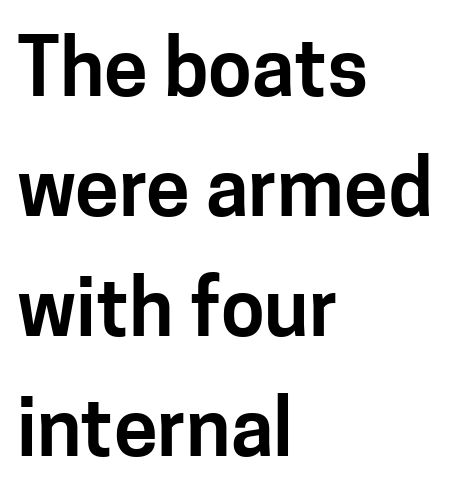
Q: Is the text italic (slanted)? A: No, it is upright.
Q: Is the typeface a serif or a sans-serif typeface? A: Sans-serif.
Q: Is the text underlined? A: No.
Q: How is the paragraph aligned? A: Left-aligned.
Q: Is the spacing between letters normal or unusually wide? A: Normal.
Q: Is the spacing between lines tight, normal or loose? A: Normal.
Q: Width (condensed, normal, or wide)? A: Normal.
Q: Stroke contrast? A: Low.
Q: x-height? A: Medium.
Q: Monospaced? A: No.
